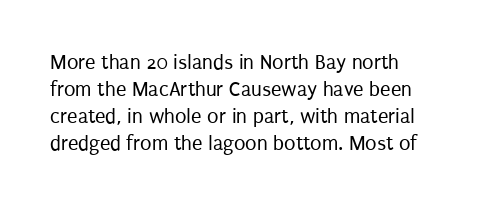
The image shows 21 px text type, upright; set normal line spacing (1.29x), normal letter spacing, not underlined.
